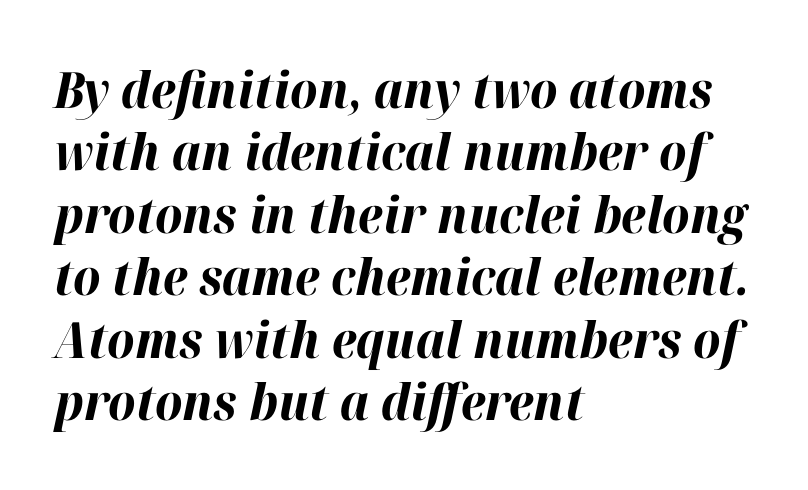
Q: Is the text bold? A: Yes.
Q: Is the text italic (slanted)? A: Yes, it leans right by about 12 degrees.
Q: Is the text underlined? A: No.
Q: How is the paragraph aligned? A: Left-aligned.
Q: Is the spacing between letters normal or unusually wide? A: Normal.
Q: Is the spacing between lines tight, normal or loose? A: Normal.
Q: Width (condensed, normal, or wide)? A: Normal.
Q: Stroke contrast? A: High.
Q: x-height? A: Medium.
Q: Monospaced? A: No.
